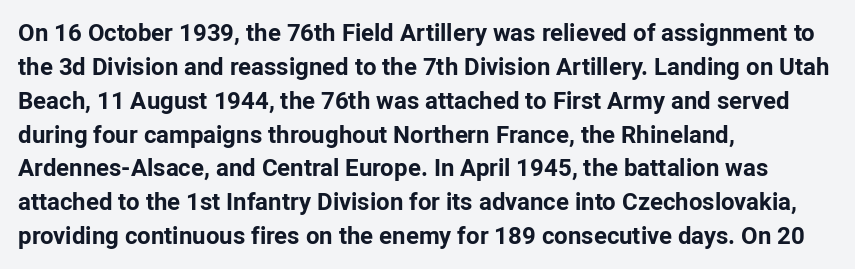
{"italic": "no", "bold": "yes", "underline": "no", "align": "left", "line_spacing": "normal", "line_spacing_ratio": 1.41, "letter_spacing": "normal", "letter_spacing_em": 0.0, "glyph_px": 24}
